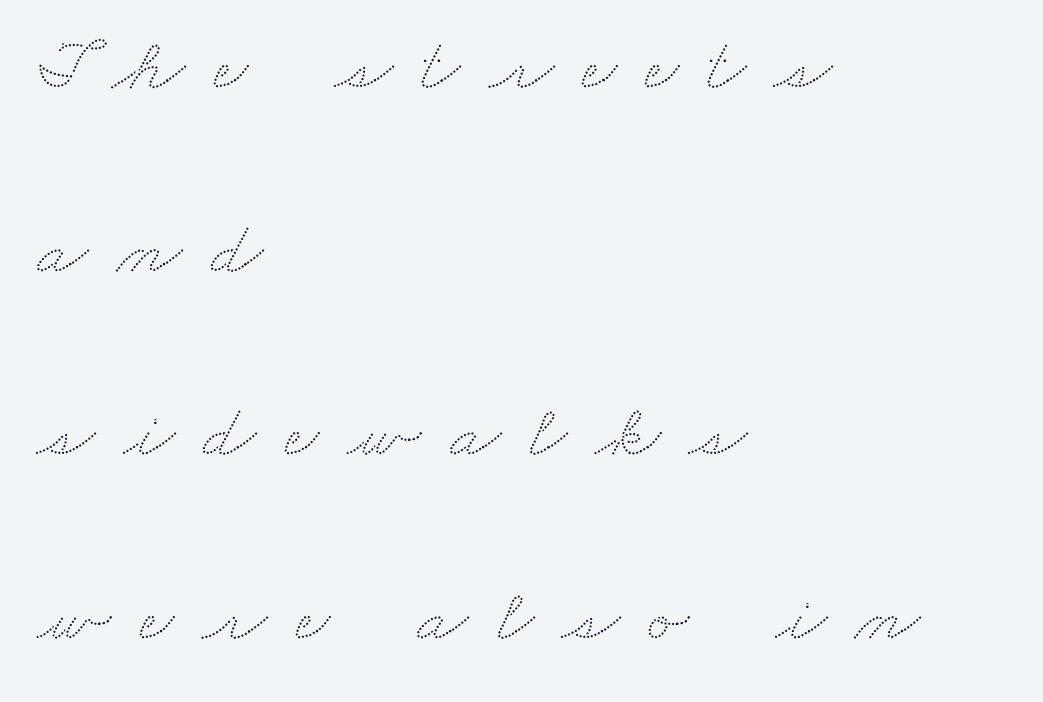
Q: Is the text underlined? A: No.
Q: How is the paragraph aligned? A: Left-aligned.
Q: Is the spacing between letters normal or unusually wide? A: Unusually wide.
Q: Is the spacing between lines tight, normal or loose? A: Loose.
Q: Width (condensed, normal, or wide)? A: Wide.
Q: Stroke contrast? A: Low.
Q: x-height? A: Small.
Q: Monospaced? A: No.
